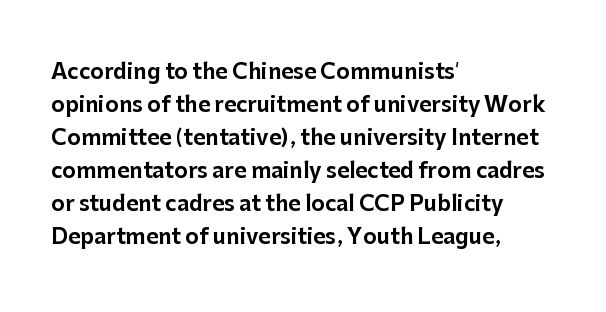
{"italic": "no", "underline": "no", "align": "left", "line_spacing": "normal", "line_spacing_ratio": 1.57, "letter_spacing": "normal", "letter_spacing_em": 0.0, "glyph_px": 21}
